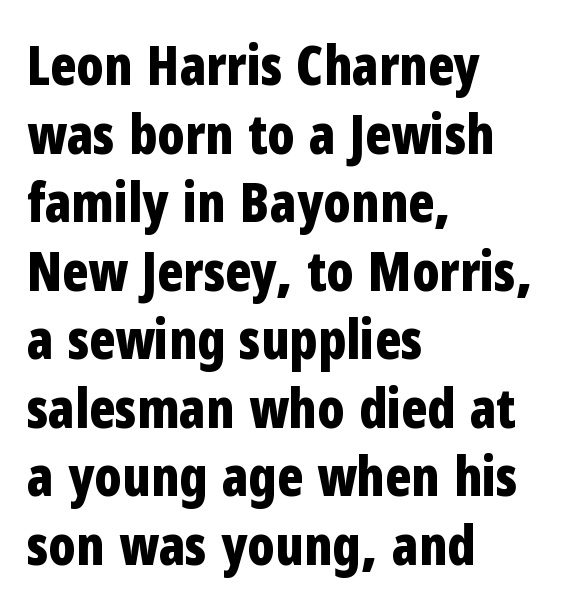
{"serif": "no", "italic": "no", "bold": "yes", "weight": "bold", "width": "condensed", "stroke_contrast": "low", "x_height": "medium", "monospaced": "no", "underline": "no", "align": "left", "line_spacing": "normal", "line_spacing_ratio": 1.27, "letter_spacing": "normal", "letter_spacing_em": 0.0, "glyph_px": 54}
